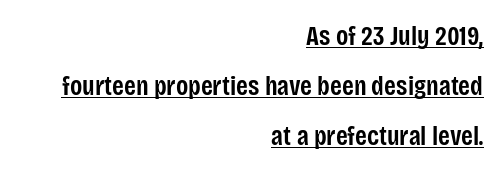
{"italic": "no", "bold": "semi", "underline": "yes", "align": "right", "line_spacing_ratio": 1.85, "letter_spacing": "normal", "letter_spacing_em": 0.0, "glyph_px": 27}
